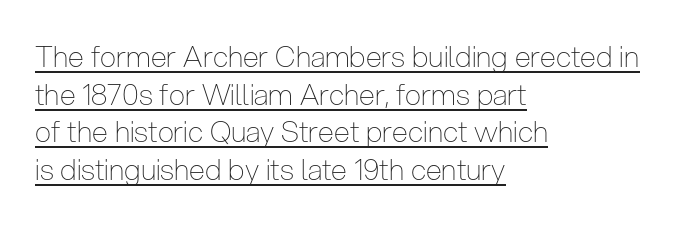
{"serif": "no", "italic": "no", "bold": "no", "weight": "thin", "width": "condensed", "stroke_contrast": "low", "x_height": "medium", "monospaced": "no", "underline": "yes", "align": "left", "line_spacing": "normal", "line_spacing_ratio": 1.3, "letter_spacing": "normal", "letter_spacing_em": 0.0, "glyph_px": 29}
